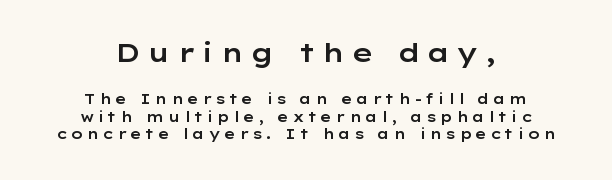
The letters are spread apart with noticeably loose tracking. Size contrast runs from large at the top to small at the bottom. Ascenders rise straight up at ninety degrees. Beneath every word, the page is bare. The paragraph has two soft edges and a firm central axis. One glance says typical: line gaps are just what's usual.
